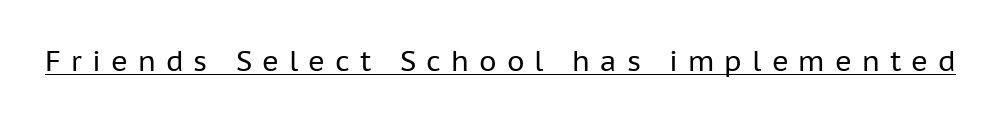
The image shows 28 px regular-weight sans-serif type, upright; set unusually wide letter spacing (+0.36 em), underlined; low stroke contrast and a medium x-height.
